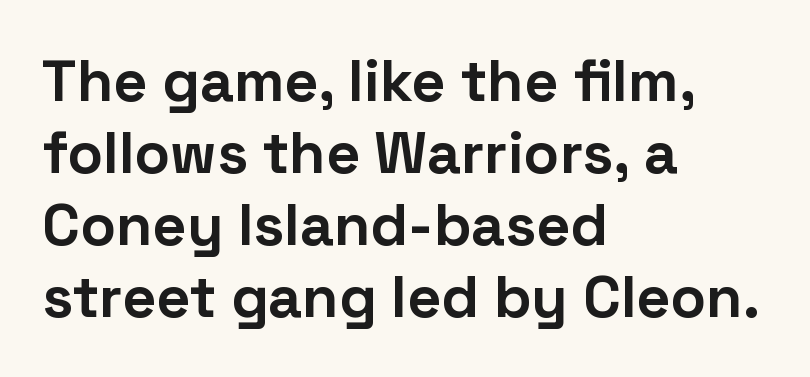
This rendering features lettering with no underline. Check where the strokes stop: nothing finishes them off — pure sans. Typesetter's note: full bold, strokes at maximum text heaviness. These lines are rendered in a variable-pitch font. Does extra space separate the letters? No, they use regular spacing.
